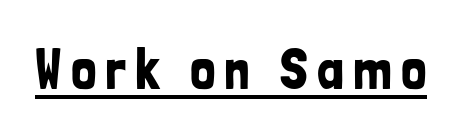
{"serif": "no", "italic": "no", "width": "condensed", "stroke_contrast": "low", "x_height": "medium", "monospaced": "no", "underline": "yes", "glyph_px": 57}
